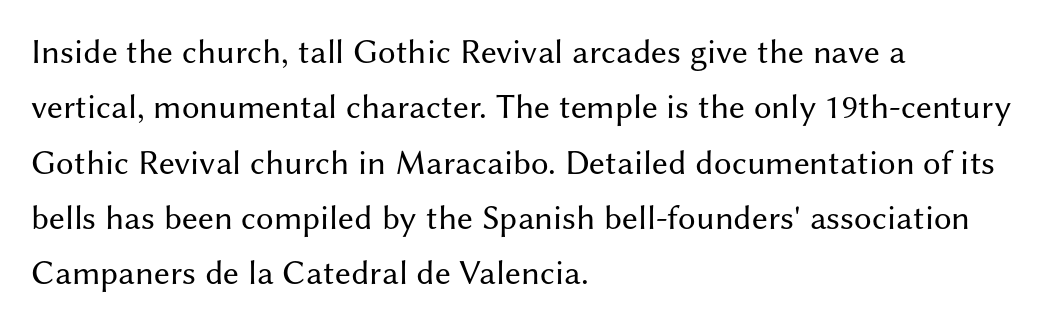
Lines of text with bare space underneath. Each word holds together tightly as a unit, with standard inter-letter gaps. Leftover space on each line is placed entirely after the last word. The space between consecutive lines is moderate. Regarding serifs, this sample does without them.
